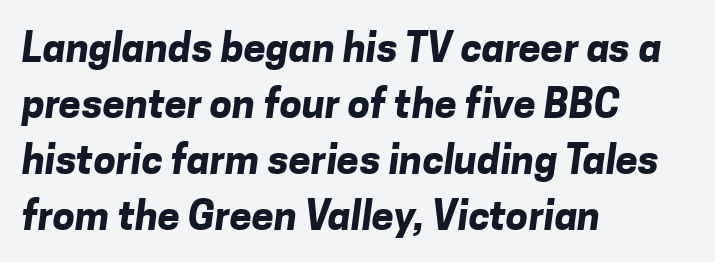
{"serif": "no", "bold": "yes", "weight": "bold", "width": "normal", "stroke_contrast": "low", "x_height": "medium", "monospaced": "no", "underline": "no", "align": "left", "line_spacing": "normal", "line_spacing_ratio": 1.4, "letter_spacing": "normal", "letter_spacing_em": 0.0, "glyph_px": 40}
